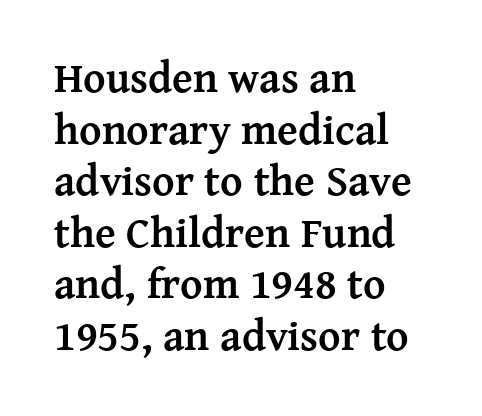
{"serif": "yes", "italic": "no", "bold": "yes", "weight": "semibold", "width": "normal", "stroke_contrast": "medium", "x_height": "medium", "monospaced": "no", "underline": "no", "align": "left", "line_spacing_ratio": 1.2, "letter_spacing": "normal", "letter_spacing_em": 0.0, "glyph_px": 43}
